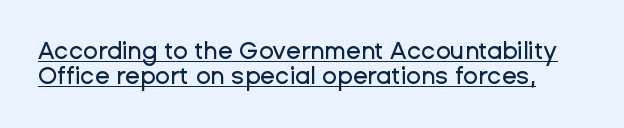
{"italic": "no", "underline": "yes", "line_spacing": "tight", "line_spacing_ratio": 1.06, "letter_spacing": "normal", "letter_spacing_em": 0.0, "glyph_px": 24}
